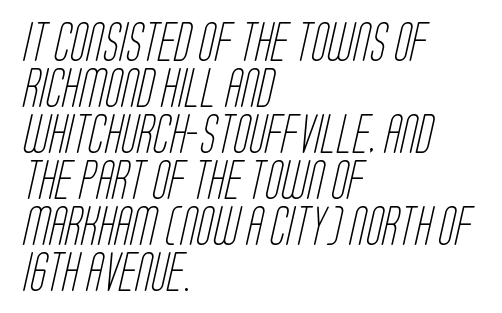
The image shows 38 px light, condensed sans-serif type; set left-aligned, line spacing 1.21x, normal letter spacing, not underlined; low stroke contrast and a large x-height.
